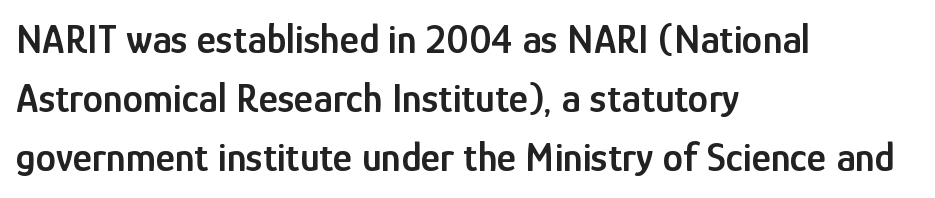
The image shows 41 px semibold, condensed sans-serif type, upright; set left-aligned, normal line spacing (1.44x), normal letter spacing, not underlined; low stroke contrast and a medium x-height.
